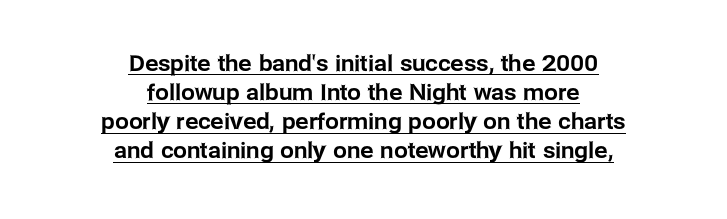
Q: Is the text italic (slanted)? A: No, it is upright.
Q: Is the text underlined? A: Yes.
Q: How is the paragraph aligned? A: Centered.
Q: Is the spacing between letters normal or unusually wide? A: Normal.
Q: Is the spacing between lines tight, normal or loose? A: Normal.
